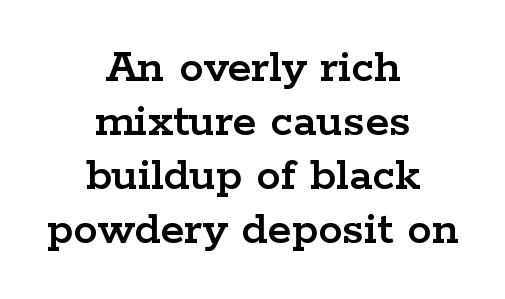
Reading down the column, the eye jumps only a short way to each next line. These lines were composed using upright roman letters. Alignment: centered. Looks like regular typesetting: each glyph gets only the width it needs. Stroke terminals: seriffed. You could call the tracking neutral — neither tight nor loose.
